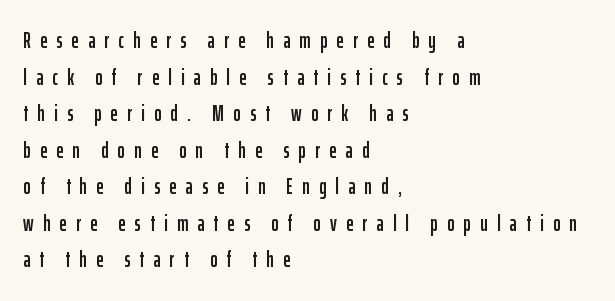
{"italic": "no", "underline": "no", "align": "left", "line_spacing": "normal", "line_spacing_ratio": 1.66, "letter_spacing": "wide", "letter_spacing_em": 0.42, "glyph_px": 22}
